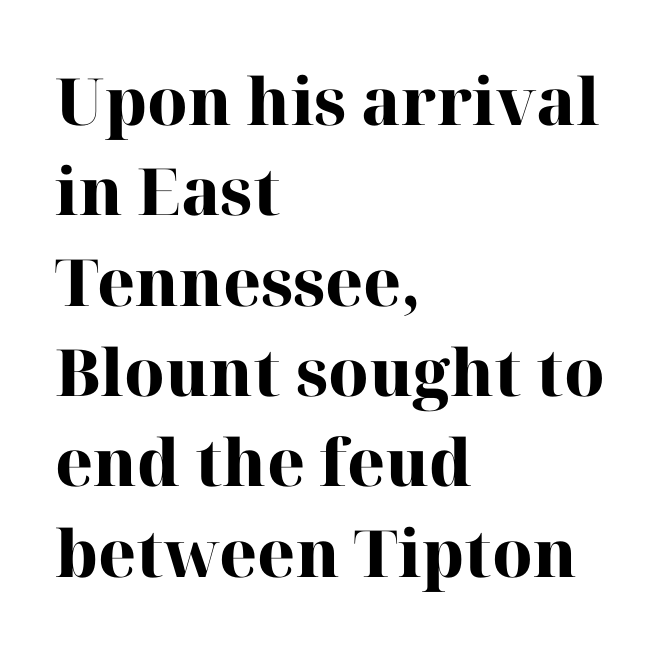
Q: Is the text bold? A: Yes.
Q: Is the text italic (slanted)? A: No, it is upright.
Q: Is the typeface a serif or a sans-serif typeface? A: Serif.
Q: Is the text underlined? A: No.
Q: How is the paragraph aligned? A: Left-aligned.
Q: Is the spacing between letters normal or unusually wide? A: Normal.
Q: Is the spacing between lines tight, normal or loose? A: Normal.
Q: Width (condensed, normal, or wide)? A: Normal.
Q: Stroke contrast? A: High.
Q: x-height? A: Medium.
Q: Monospaced? A: No.
